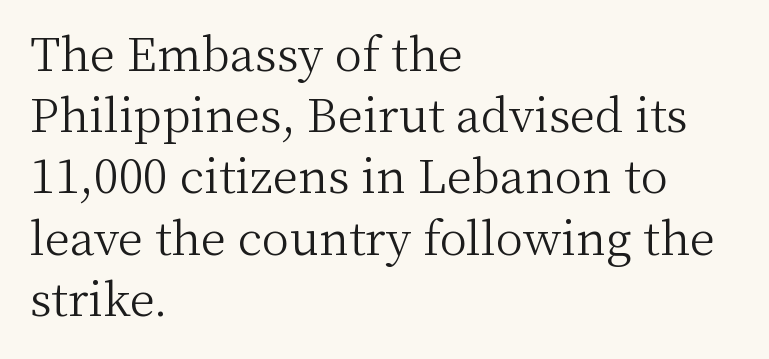
The image shows 46 px light serif type, upright; set left-aligned, normal line spacing (1.33x), normal letter spacing, not underlined; medium stroke contrast and a medium x-height.
